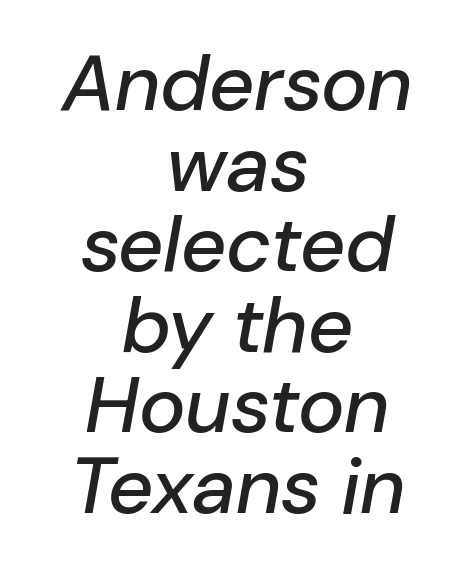
Slanted lettering throughout. Glance below the letters and you will spot only blank space. Where is the straight margin? There isn't one; the lines are centered. Looks like regular typesetting: each glyph gets only the width it needs. Tracking here is standard; glyphs follow each other at the usual distance. What's the leading like? Squeezed, with rows nearly overlapping.
